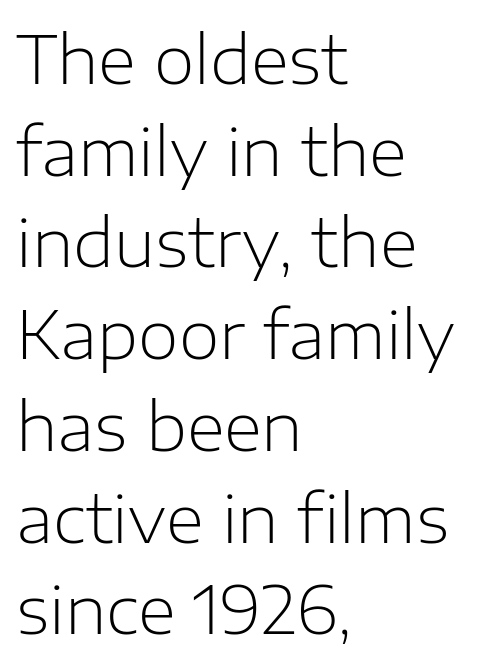
The image shows 66 px light sans-serif type, upright; set left-aligned, normal line spacing (1.39x), normal letter spacing, not underlined; low stroke contrast and a medium x-height.
